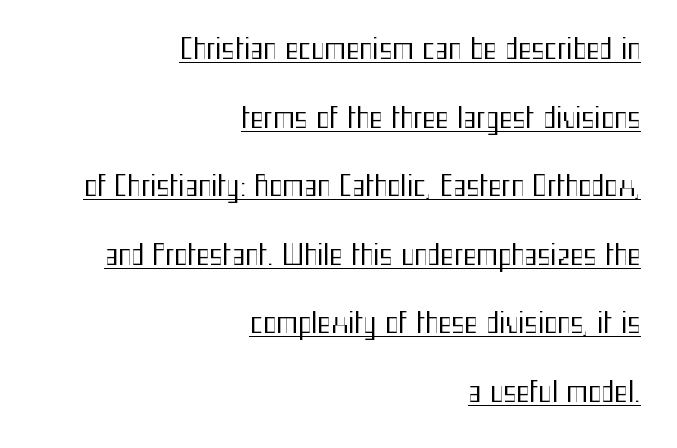
The image shows 28 px regular-weight, condensed sans-serif type, upright; set right-aligned, loose line spacing (2.45x), normal letter spacing, underlined; medium stroke contrast and a medium x-height.
